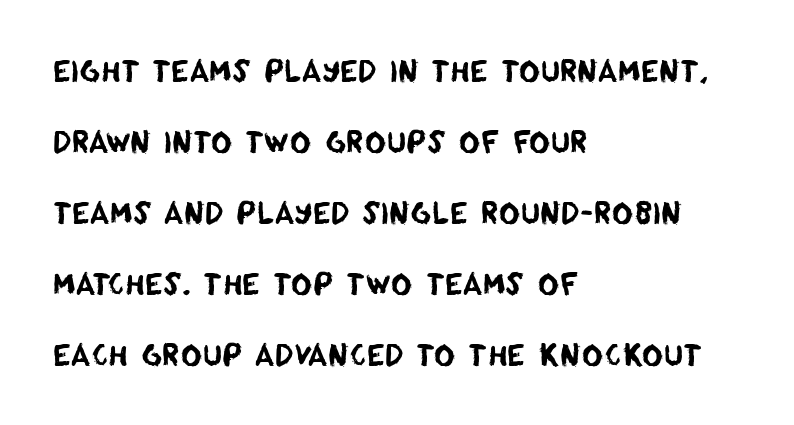
{"serif": "no", "width": "normal", "stroke_contrast": "low", "x_height": "large", "monospaced": "no", "underline": "no", "align": "left", "line_spacing": "loose", "line_spacing_ratio": 2.45, "letter_spacing": "normal", "letter_spacing_em": 0.0, "glyph_px": 29}
